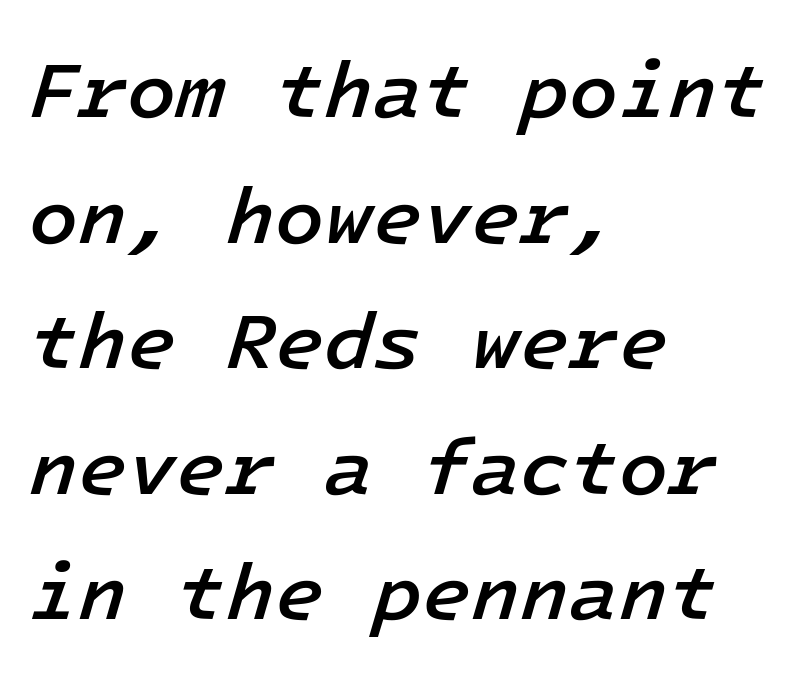
Q: Is the text bold? A: Semi-bold.
Q: Is the text italic (slanted)? A: Yes, it leans right by about 16 degrees.
Q: Is the text underlined? A: No.
Q: How is the paragraph aligned? A: Left-aligned.
Q: Is the spacing between letters normal or unusually wide? A: Normal.
Q: Is the spacing between lines tight, normal or loose? A: Normal.
Q: Width (condensed, normal, or wide)? A: Normal.
Q: Stroke contrast? A: Low.
Q: x-height? A: Medium.
Q: Monospaced? A: Yes.
